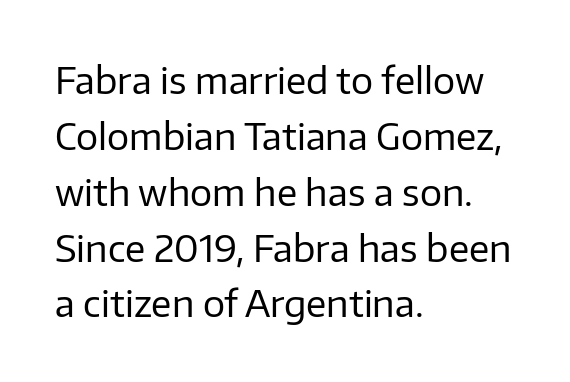
Descenders are the only things crossing below the line. Think of a printed novel: that variable character pitch is what you see here. Evenly set lines give the paragraph a standard silhouette. Caption: face not bold, strokes unweighted. The rag falls on the right side of this text block. The letters stand upright; this is a roman face.
